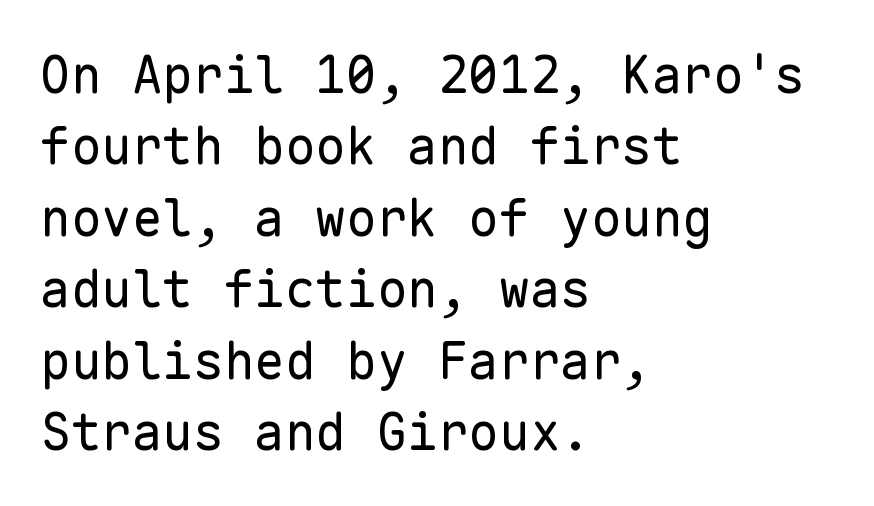
{"serif": "no", "italic": "no", "bold": "no", "weight": "regular", "width": "normal", "stroke_contrast": "low", "x_height": "medium", "monospaced": "yes", "underline": "no", "align": "left", "line_spacing": "normal", "line_spacing_ratio": 1.4, "letter_spacing": "normal", "letter_spacing_em": 0.0, "glyph_px": 51}
